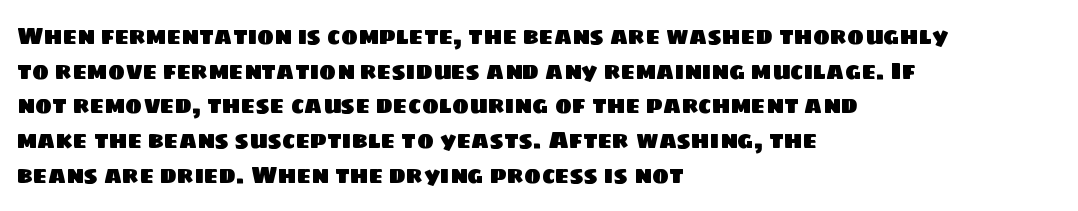
The image shows 23 px text type; set left-aligned, normal line spacing (1.51x), normal letter spacing, not underlined.
